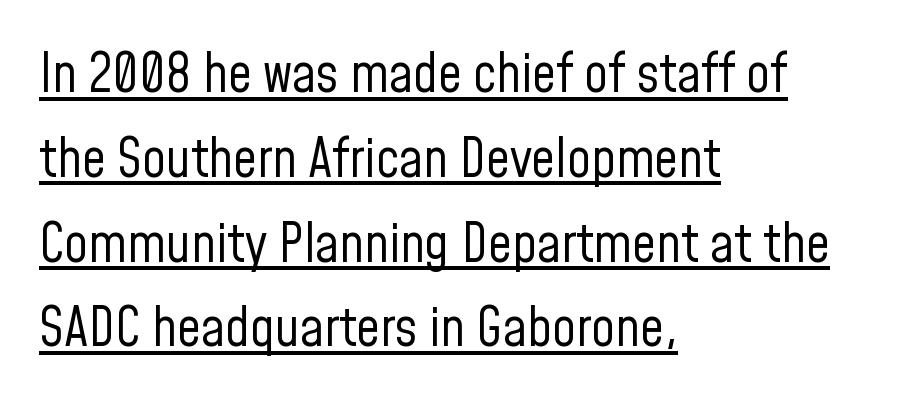
{"serif": "no", "italic": "no", "bold": "no", "weight": "regular", "width": "condensed", "stroke_contrast": "low", "x_height": "medium", "monospaced": "no", "underline": "yes", "align": "left", "line_spacing": "normal", "line_spacing_ratio": 1.6, "letter_spacing": "normal", "letter_spacing_em": 0.0, "glyph_px": 53}
